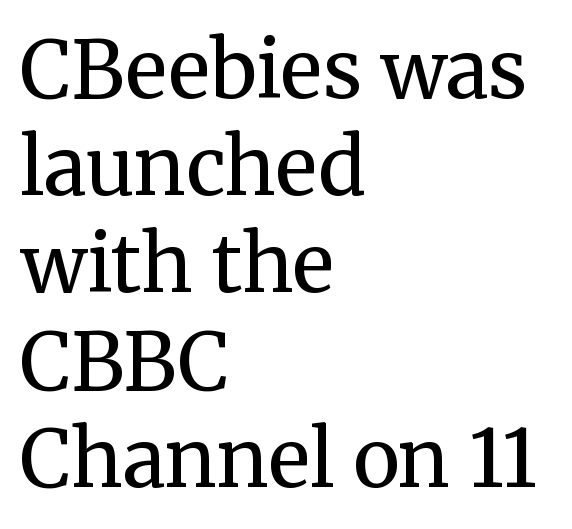
Letters have the restrained weight of plain body copy at most. Does extra space separate the letters? No, they use regular spacing. Upright lettering throughout. In terms of letterform style, serifs are clearly present. Here the designer chose a conventional face with non-uniform glyph widths.
